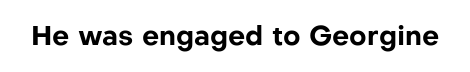
The image shows 27 px bold type, upright; set normal letter spacing, not underlined.
